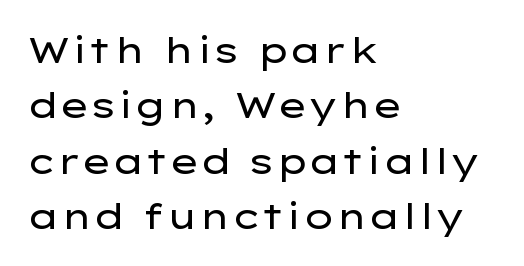
{"serif": "no", "italic": "no", "bold": "no", "weight": "regular", "width": "wide", "stroke_contrast": "low", "x_height": "medium", "monospaced": "no", "underline": "no", "align": "left", "line_spacing": "normal", "line_spacing_ratio": 1.54, "letter_spacing": "normal", "letter_spacing_em": 0.0, "glyph_px": 36}
